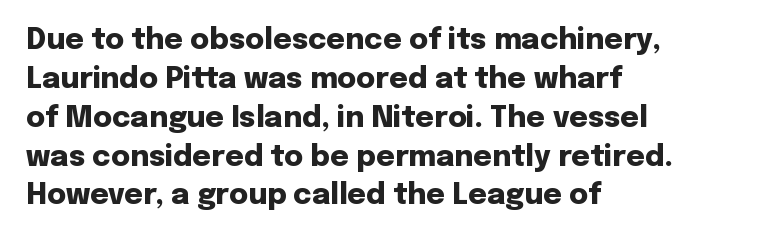
The image shows 29 px heavy sans-serif type, upright; set left-aligned, normal line spacing (1.34x), normal letter spacing, not underlined; low stroke contrast and a medium x-height.
